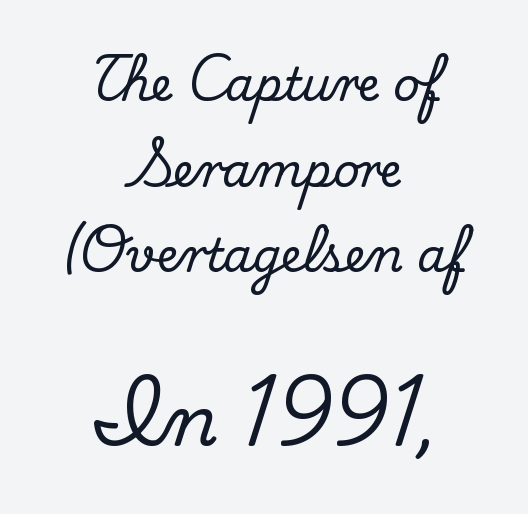
Words appear dense and cohesive because spacing is normal. Glance below the letters and you will spot only blank space. The passage is arranged like a title page — every line centered.
